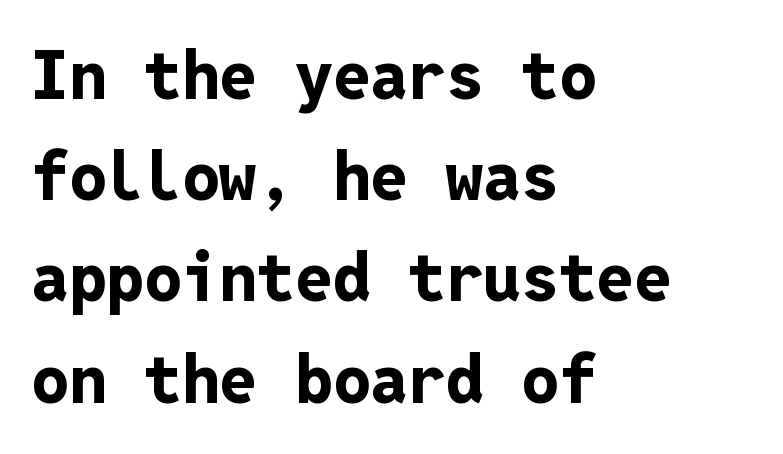
{"serif": "no", "italic": "no", "bold": "yes", "weight": "bold", "width": "normal", "stroke_contrast": "low", "x_height": "medium", "monospaced": "yes", "underline": "no", "align": "left", "line_spacing": "normal", "line_spacing_ratio": 1.51, "letter_spacing": "normal", "letter_spacing_em": 0.0, "glyph_px": 67}
